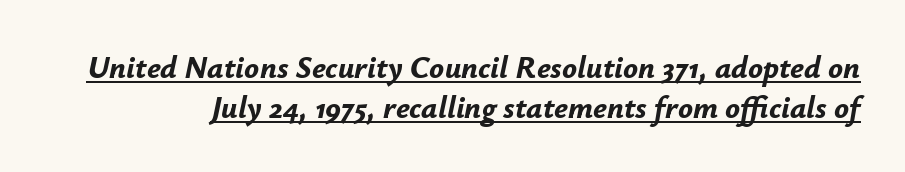
Q: Is the text bold? A: Yes.
Q: Is the text italic (slanted)? A: Yes, it leans right by about 12 degrees.
Q: Is the text underlined? A: Yes.
Q: Is the spacing between letters normal or unusually wide? A: Normal.
Q: Is the spacing between lines tight, normal or loose? A: Normal.
Q: Width (condensed, normal, or wide)? A: Normal.
Q: Stroke contrast? A: Low.
Q: x-height? A: Small.
Q: Monospaced? A: No.
